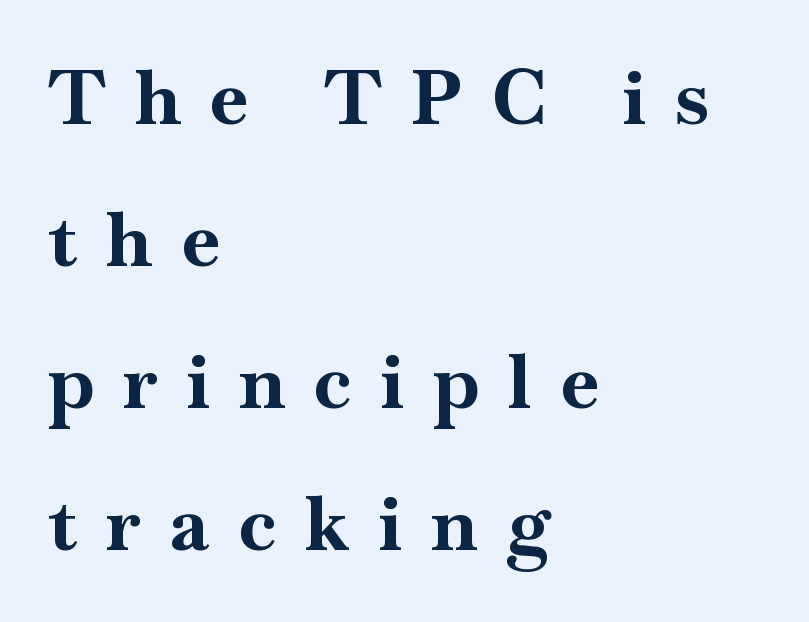
The image shows 76 px bold serif type, upright; set left-aligned, line spacing 1.87x, unusually wide letter spacing (+0.39 em), not underlined; high stroke contrast and a small x-height.
